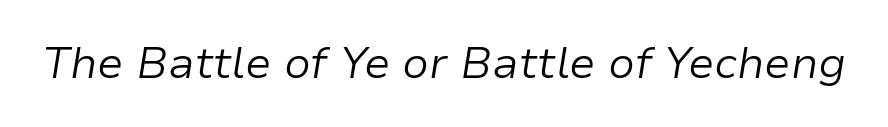
{"italic": "yes", "lean": "right", "slant_degrees": 9, "bold": "no", "weight": "light", "width": "normal", "stroke_contrast": "low", "x_height": "medium", "monospaced": "no", "underline": "no", "letter_spacing": "normal", "letter_spacing_em": 0.0, "glyph_px": 44}
